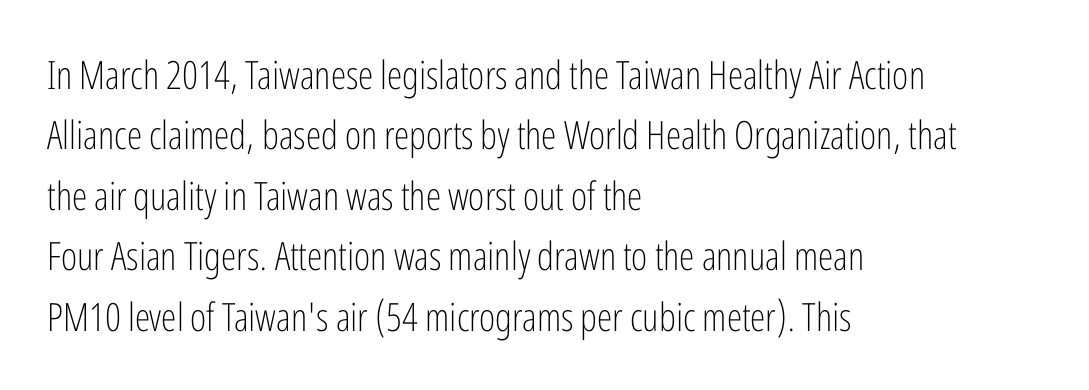
Q: Is the text bold? A: No.
Q: Is the text italic (slanted)? A: No, it is upright.
Q: Is the typeface a serif or a sans-serif typeface? A: Sans-serif.
Q: Is the text underlined? A: No.
Q: How is the paragraph aligned? A: Left-aligned.
Q: Is the spacing between letters normal or unusually wide? A: Normal.
Q: Is the spacing between lines tight, normal or loose? A: Normal.
Q: Width (condensed, normal, or wide)? A: Condensed.
Q: Stroke contrast? A: Low.
Q: x-height? A: Medium.
Q: Monospaced? A: No.
